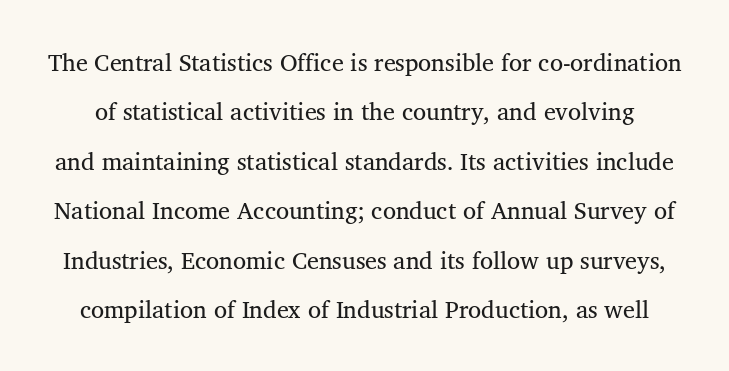
Q: Is the text bold? A: No.
Q: Is the text underlined? A: No.
Q: Is the spacing between letters normal or unusually wide? A: Normal.
Q: Is the spacing between lines tight, normal or loose? A: Loose.
